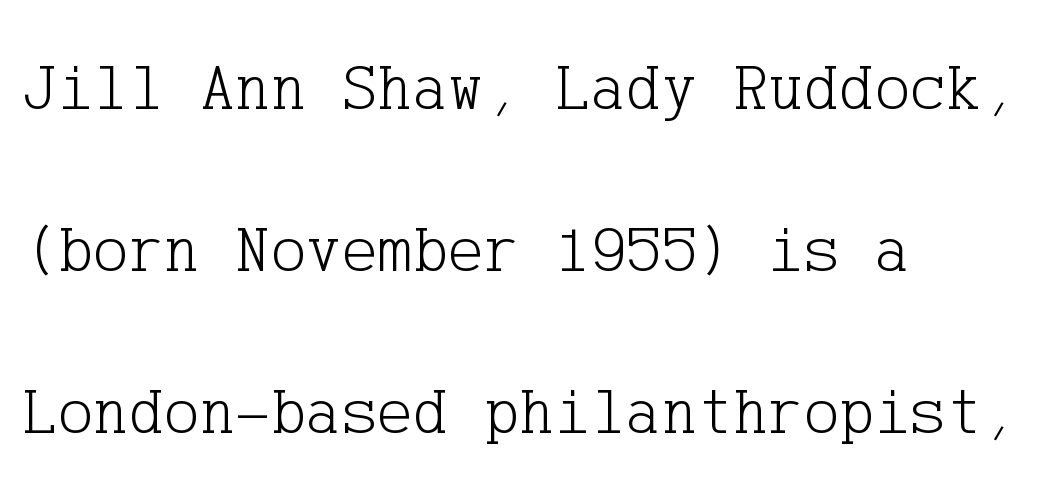
Q: Is the text bold? A: No.
Q: Is the text italic (slanted)? A: No, it is upright.
Q: Is the typeface a serif or a sans-serif typeface? A: Serif.
Q: Is the text underlined? A: No.
Q: How is the paragraph aligned? A: Left-aligned.
Q: Is the spacing between letters normal or unusually wide? A: Normal.
Q: Is the spacing between lines tight, normal or loose? A: Loose.
Q: Width (condensed, normal, or wide)? A: Normal.
Q: Stroke contrast? A: Low.
Q: x-height? A: Medium.
